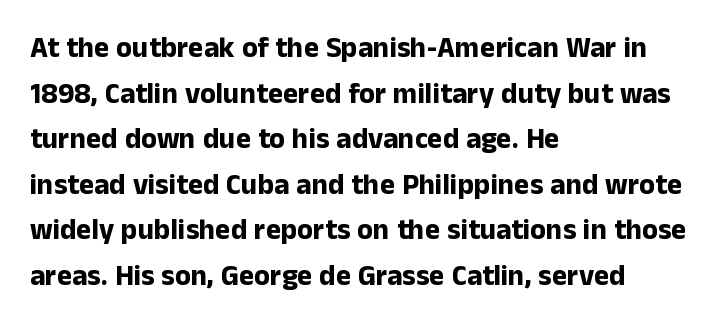
Just letters on the line, the space beneath them empty. Heavy-handed strokes throughout: this text is bold. The rendering keeps characters at their native spacing. The face used here is proportionally spaced, like ordinary book or web type. Reading down the column, the eye jumps a familiar distance to each next line. Line starts are locked; line ends wander.
